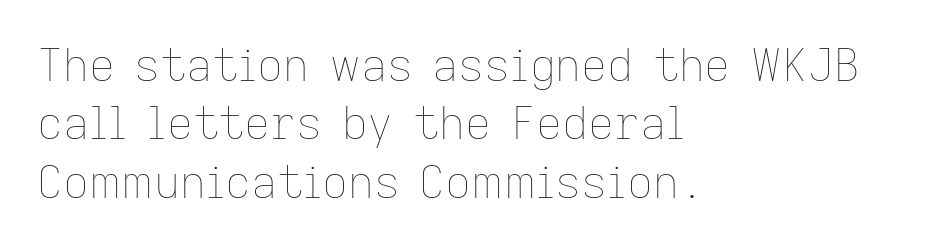
Q: Is the text bold? A: No.
Q: Is the text italic (slanted)? A: No, it is upright.
Q: Is the text underlined? A: No.
Q: How is the paragraph aligned? A: Left-aligned.
Q: Is the spacing between letters normal or unusually wide? A: Normal.
Q: Is the spacing between lines tight, normal or loose? A: Normal.
Q: Width (condensed, normal, or wide)? A: Normal.
Q: Stroke contrast? A: Low.
Q: x-height? A: Medium.
Q: Monospaced? A: No.
